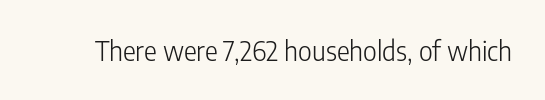
The image shows 27 px text type, upright; set normal letter spacing, not underlined.
